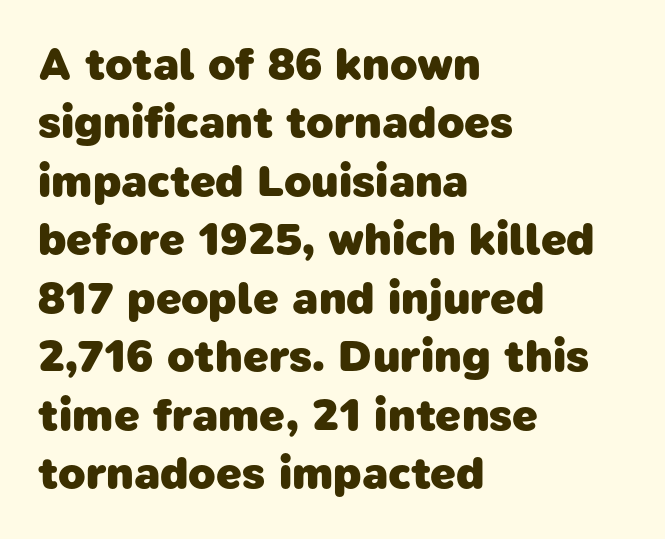
{"serif": "no", "bold": "yes", "weight": "heavy", "width": "normal", "stroke_contrast": "low", "x_height": "medium", "monospaced": "no", "underline": "no", "align": "left", "line_spacing": "normal", "line_spacing_ratio": 1.3, "letter_spacing": "normal", "letter_spacing_em": 0.0, "glyph_px": 45}
